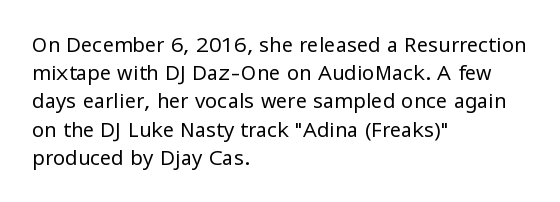
Nobody drew a line under any word here. When letters stand straight like this, we call the style roman or upright. The lines sit at an ordinary, default distance from one another. Summary of weight: not heavy and not bold.
